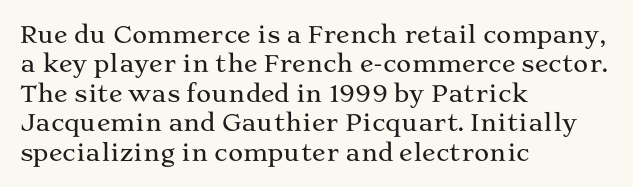
Q: Is the text italic (slanted)? A: No, it is upright.
Q: Is the text underlined? A: No.
Q: How is the paragraph aligned? A: Left-aligned.
Q: Is the spacing between letters normal or unusually wide? A: Normal.
Q: Is the spacing between lines tight, normal or loose? A: Normal.
